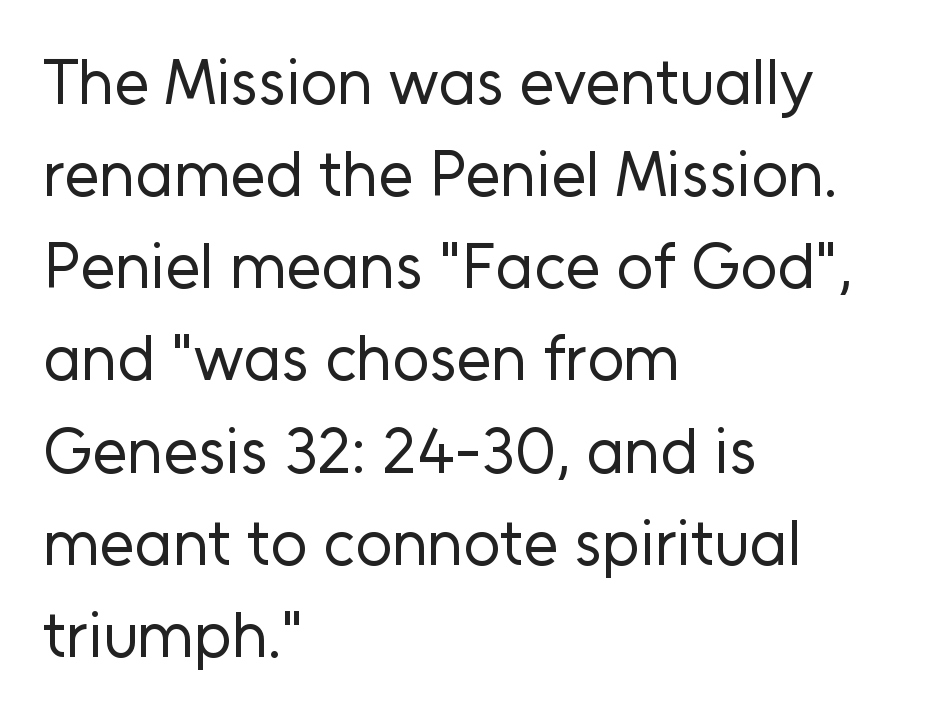
The compositor pushed each line to the left boundary. The horizontal fit of the characters is conventional and even. If you drew a line through each stem, it would be perfectly vertical. A typesetter would label this face a sans. Students, observe: this is what conventionally led text looks like.
